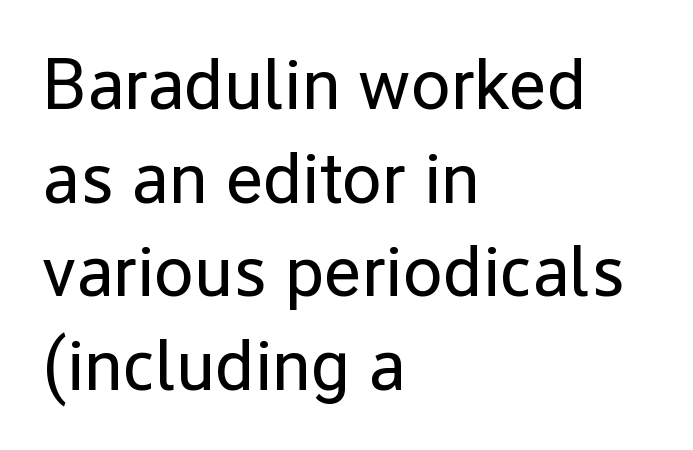
Q: Is the text bold? A: No.
Q: Is the text italic (slanted)? A: No, it is upright.
Q: Is the typeface a serif or a sans-serif typeface? A: Sans-serif.
Q: Is the text underlined? A: No.
Q: How is the paragraph aligned? A: Left-aligned.
Q: Is the spacing between letters normal or unusually wide? A: Normal.
Q: Is the spacing between lines tight, normal or loose? A: Normal.
Q: Width (condensed, normal, or wide)? A: Normal.
Q: Stroke contrast? A: Low.
Q: x-height? A: Medium.
Q: Monospaced? A: No.
